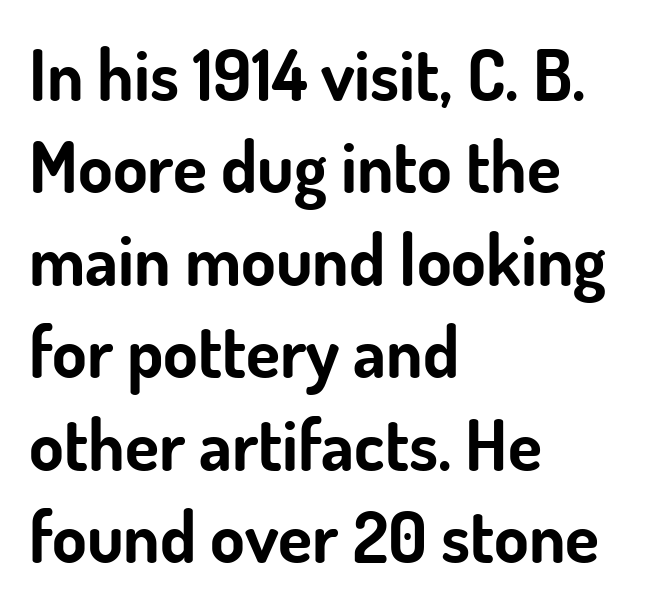
The image shows 70 px bold sans-serif type, upright; set left-aligned, normal line spacing (1.32x), normal letter spacing, not underlined; low stroke contrast and a small x-height.
